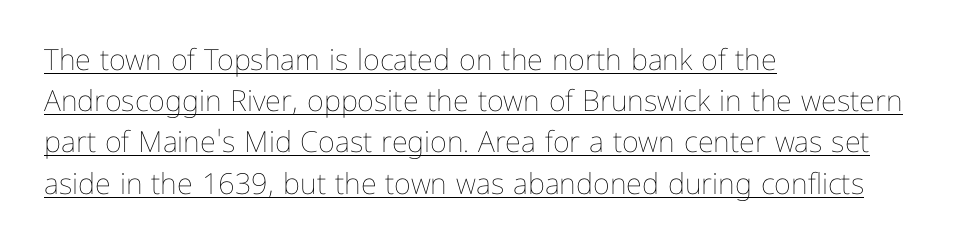
{"italic": "no", "bold": "no", "weight": "thin", "width": "normal", "stroke_contrast": "low", "x_height": "medium", "monospaced": "no", "underline": "yes", "align": "left", "line_spacing": "normal", "line_spacing_ratio": 1.42, "letter_spacing": "normal", "letter_spacing_em": 0.0, "glyph_px": 29}
